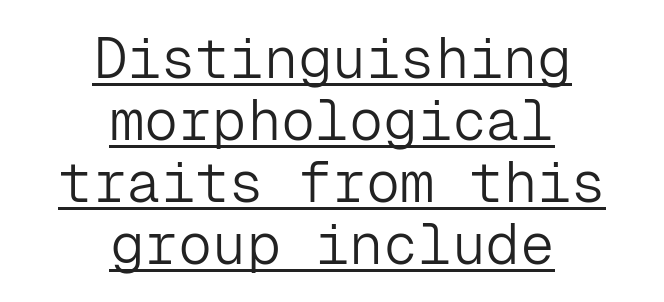
The image shows 57 px light sans-serif type, upright, monospaced; set centered, tight line spacing (1.09x), normal letter spacing, underlined; low stroke contrast and a medium x-height.
